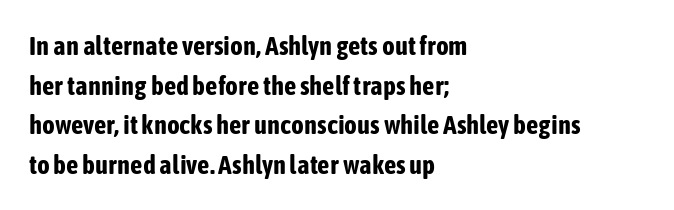
Q: Is the text bold? A: Yes.
Q: Is the text italic (slanted)? A: No, it is upright.
Q: Is the text underlined? A: No.
Q: How is the paragraph aligned? A: Left-aligned.
Q: Is the spacing between letters normal or unusually wide? A: Normal.
Q: Is the spacing between lines tight, normal or loose? A: Normal.
